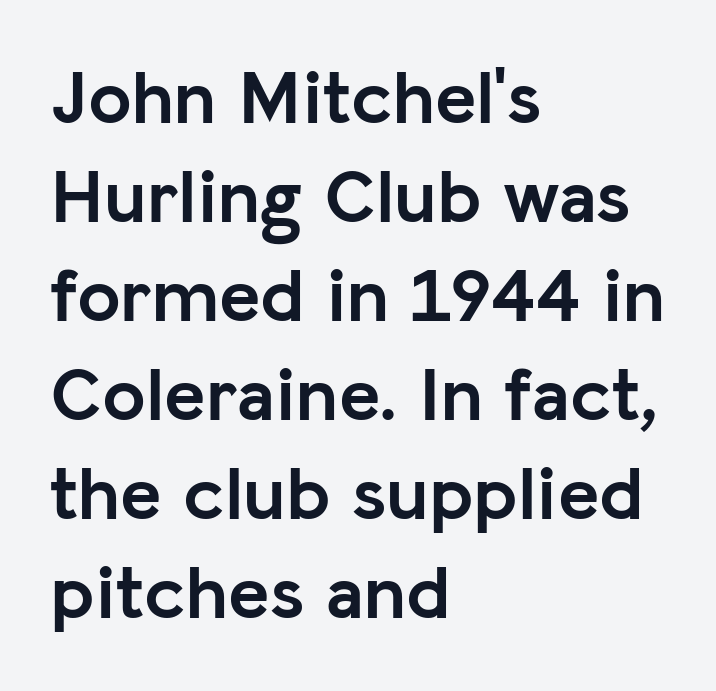
{"serif": "no", "italic": "no", "bold": "yes", "weight": "semibold", "width": "normal", "stroke_contrast": "low", "x_height": "medium", "monospaced": "no", "underline": "no", "align": "left", "line_spacing": "normal", "line_spacing_ratio": 1.27, "letter_spacing": "normal", "letter_spacing_em": 0.0, "glyph_px": 78}
